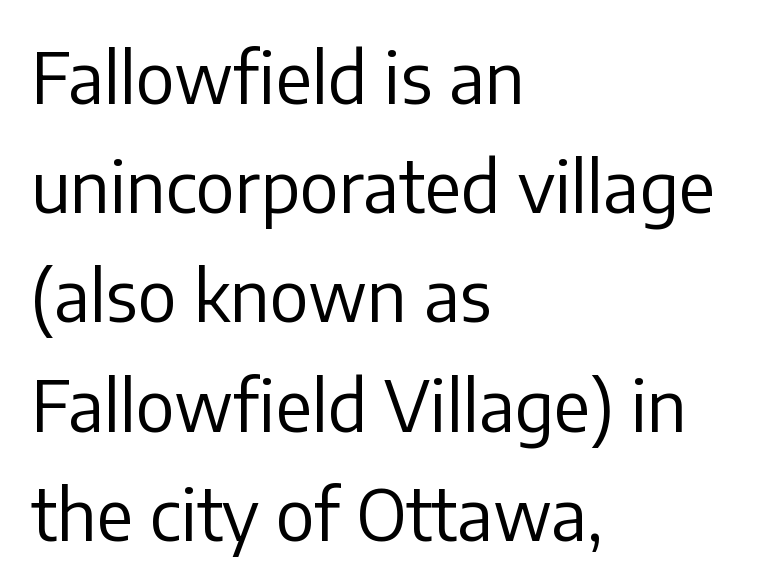
{"serif": "no", "italic": "no", "bold": "no", "weight": "regular", "width": "normal", "stroke_contrast": "low", "x_height": "medium", "monospaced": "no", "underline": "no", "align": "left", "line_spacing": "normal", "line_spacing_ratio": 1.56, "letter_spacing": "normal", "letter_spacing_em": 0.0, "glyph_px": 70}
